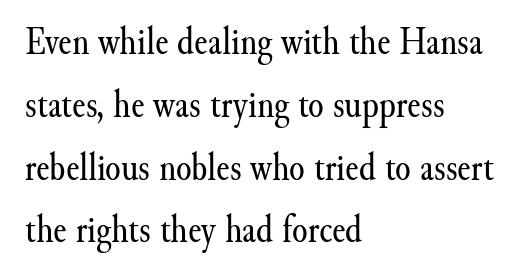
{"serif": "yes", "italic": "no", "bold": "no", "weight": "regular", "width": "normal", "stroke_contrast": "medium", "x_height": "small", "monospaced": "no", "underline": "no", "align": "left", "line_spacing": "normal", "line_spacing_ratio": 1.57, "letter_spacing": "normal", "letter_spacing_em": 0.0, "glyph_px": 40}
